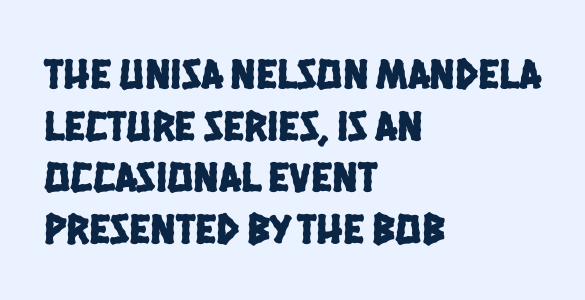
{"serif": "no", "width": "condensed", "stroke_contrast": "low", "x_height": "large", "monospaced": "no", "underline": "no", "align": "left", "line_spacing_ratio": 1.2, "letter_spacing": "normal", "letter_spacing_em": 0.0, "glyph_px": 43}
